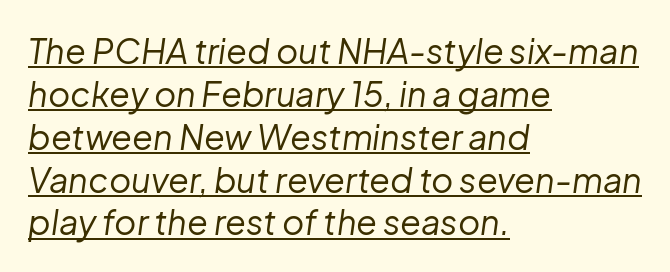
Q: Is the text bold? A: No.
Q: Is the text italic (slanted)? A: Yes, it leans right by about 8 degrees.
Q: Is the text underlined? A: Yes.
Q: How is the paragraph aligned? A: Left-aligned.
Q: Is the spacing between letters normal or unusually wide? A: Normal.
Q: Is the spacing between lines tight, normal or loose? A: Normal.
Q: Width (condensed, normal, or wide)? A: Normal.
Q: Stroke contrast? A: Low.
Q: x-height? A: Medium.
Q: Monospaced? A: No.
